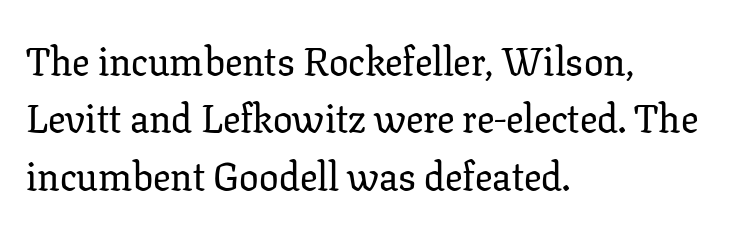
Q: Is the text italic (slanted)? A: No, it is upright.
Q: Is the typeface a serif or a sans-serif typeface? A: Serif.
Q: Is the text underlined? A: No.
Q: How is the paragraph aligned? A: Left-aligned.
Q: Is the spacing between letters normal or unusually wide? A: Normal.
Q: Is the spacing between lines tight, normal or loose? A: Normal.
Q: Width (condensed, normal, or wide)? A: Normal.
Q: Stroke contrast? A: Low.
Q: x-height? A: Medium.
Q: Monospaced? A: No.
